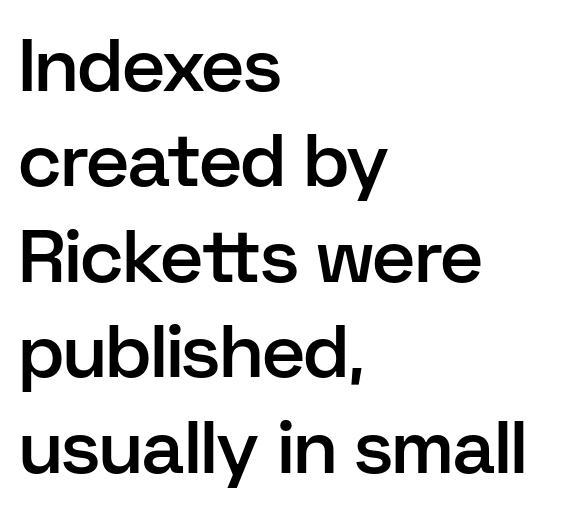
{"serif": "no", "italic": "no", "bold": "semi", "weight": "semibold", "width": "normal", "stroke_contrast": "low", "x_height": "medium", "monospaced": "no", "underline": "no", "align": "left", "line_spacing": "normal", "line_spacing_ratio": 1.29, "letter_spacing": "normal", "letter_spacing_em": 0.0, "glyph_px": 74}
